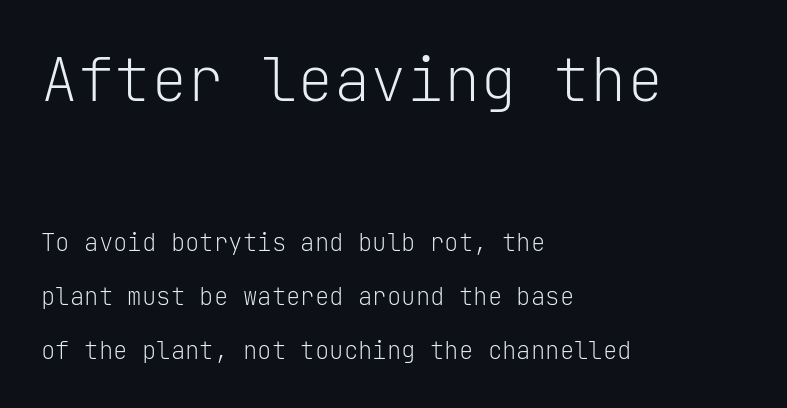
No italicization has been applied; the sample stays upright. Vertical stems look standard width or narrower in stroke. These lines are composed in type without serifs. The lines in this sample share a left origin and differ only in where they stop.
